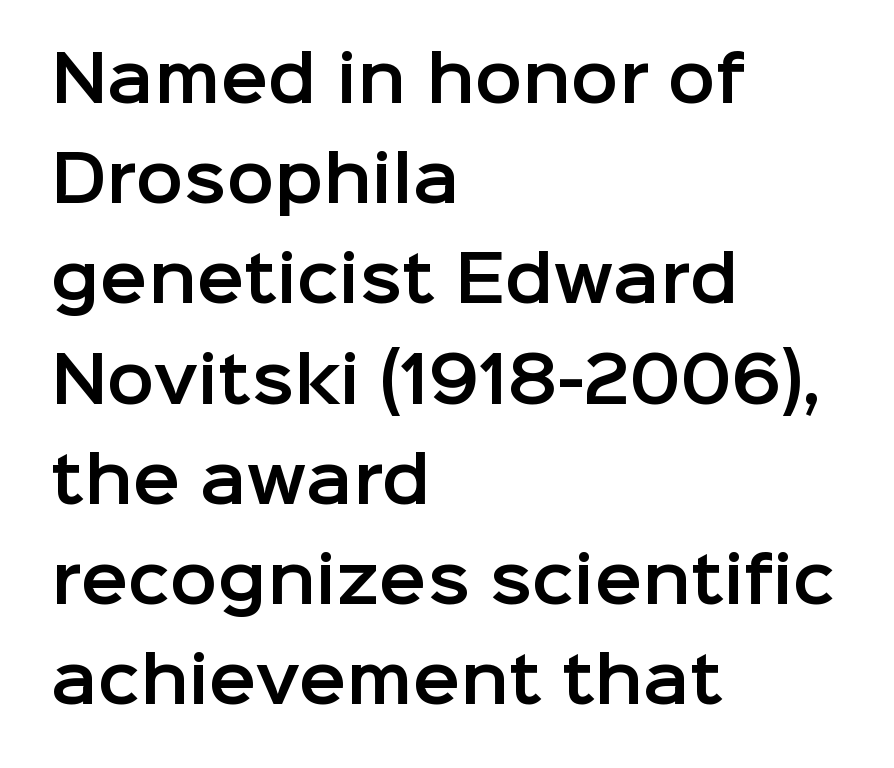
The image shows 63 px sans-serif type, upright; set left-aligned, normal line spacing (1.59x), normal letter spacing, not underlined; low stroke contrast and a medium x-height.
